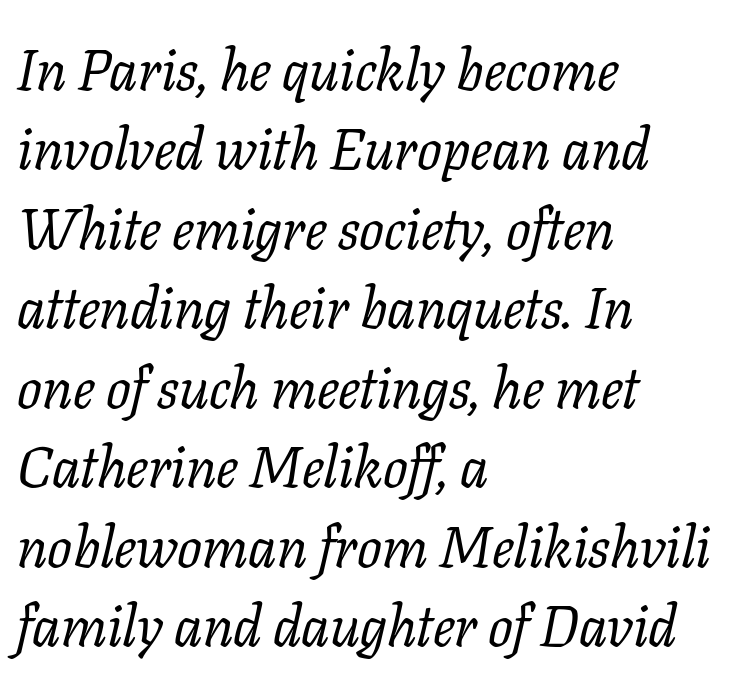
Looking at the ascenders, they clearly lean. The rendering uses natural spacing where letterforms have individual widths. These lines keep a tight, regular rhythm from letter to letter. You can tell from the footed stems that serif type was used. The letterforms sit at book weight or below. Rule under the text: the space is simply empty.
